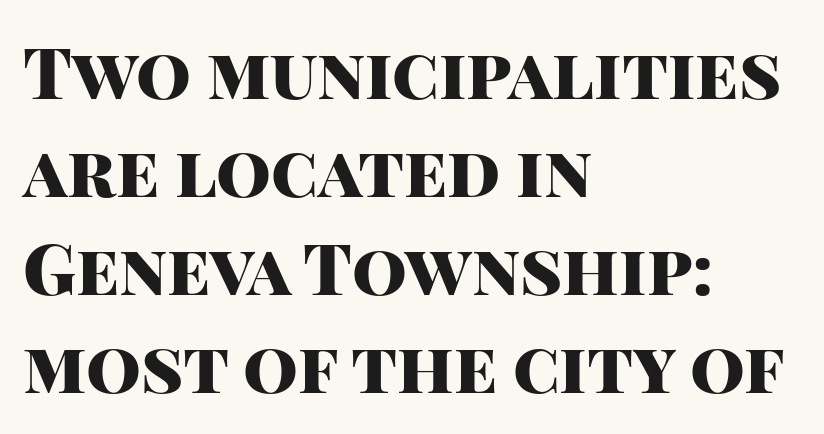
The image shows 70 px heavy sans-serif type, upright; set left-aligned, normal line spacing (1.4x), normal letter spacing, not underlined; high stroke contrast and a large x-height.
